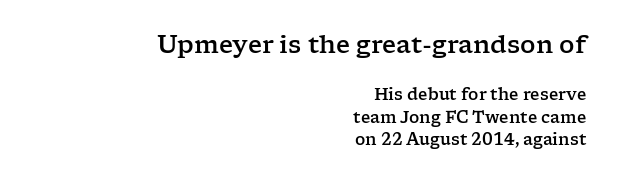
The image shows 24 px text type, upright; set right-aligned, normal line spacing (1.41x), normal letter spacing, not underlined; the first (top) block is 1.5x larger.
